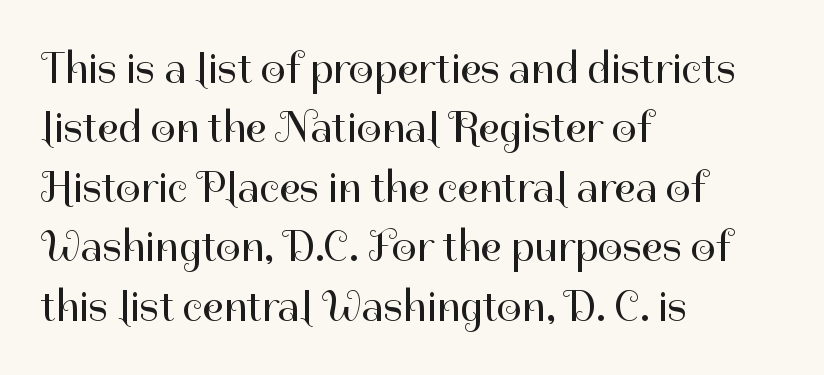
Q: Is the text bold? A: No.
Q: Is the text italic (slanted)? A: No, it is upright.
Q: Is the typeface a serif or a sans-serif typeface? A: Sans-serif.
Q: Is the text underlined? A: No.
Q: How is the paragraph aligned? A: Left-aligned.
Q: Is the spacing between letters normal or unusually wide? A: Normal.
Q: Is the spacing between lines tight, normal or loose? A: Normal.
Q: Width (condensed, normal, or wide)? A: Normal.
Q: Stroke contrast? A: High.
Q: x-height? A: Medium.
Q: Monospaced? A: No.
